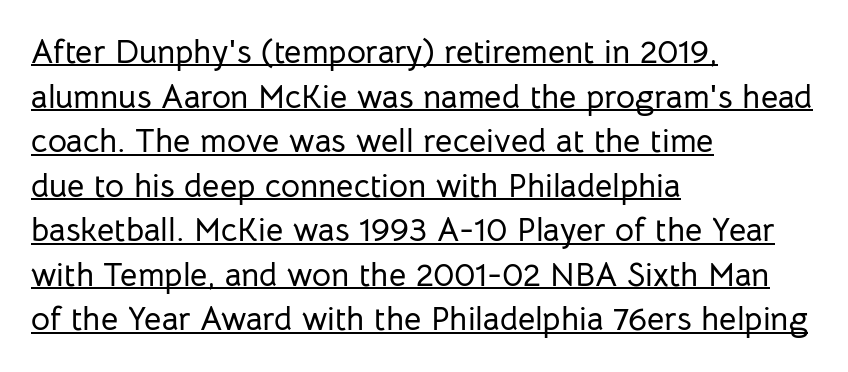
The image shows 33 px sans-serif type, upright; set left-aligned, normal line spacing (1.35x), normal letter spacing, underlined; low stroke contrast and a medium x-height.
